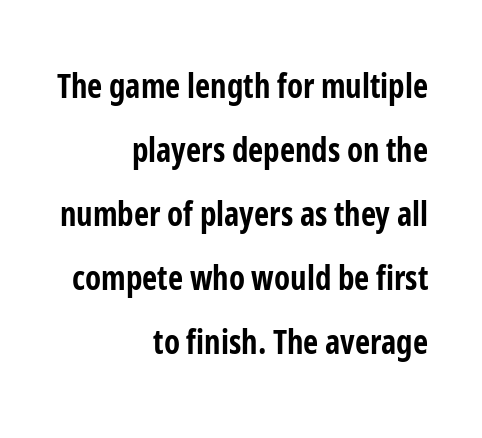
{"serif": "no", "italic": "no", "bold": "yes", "weight": "bold", "width": "condensed", "stroke_contrast": "low", "x_height": "medium", "monospaced": "no", "underline": "no", "align": "right", "line_spacing": "loose", "line_spacing_ratio": 1.94, "letter_spacing": "normal", "letter_spacing_em": 0.0, "glyph_px": 33}
